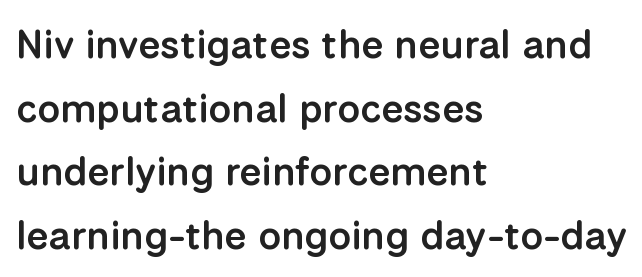
Q: Is the text bold? A: Semi-bold.
Q: Is the text italic (slanted)? A: No, it is upright.
Q: Is the typeface a serif or a sans-serif typeface? A: Sans-serif.
Q: Is the text underlined? A: No.
Q: How is the paragraph aligned? A: Left-aligned.
Q: Is the spacing between letters normal or unusually wide? A: Normal.
Q: Is the spacing between lines tight, normal or loose? A: Normal.
Q: Width (condensed, normal, or wide)? A: Normal.
Q: Stroke contrast? A: Low.
Q: x-height? A: Medium.
Q: Monospaced? A: No.
